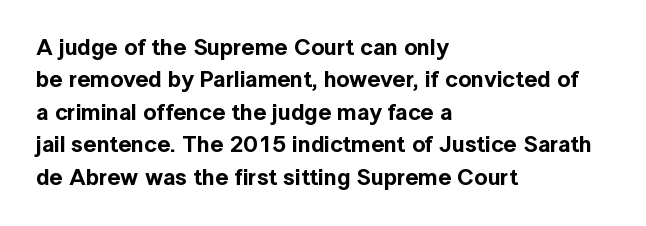
The image shows 23 px text type, upright; set left-aligned, normal line spacing (1.41x), normal letter spacing, not underlined.
